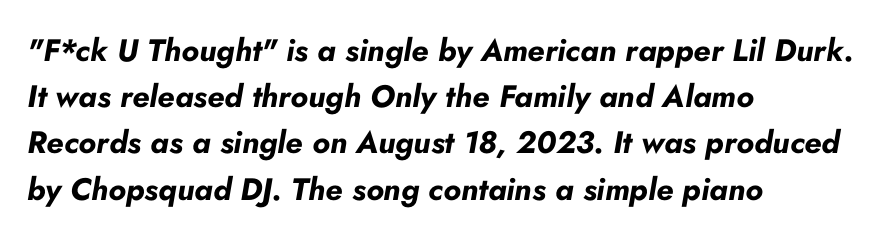
Proportional: the letters do not fall into vertical columns. Slanted lettering throughout. The glyphs are unaccompanied by any horizontal stroke below them. Every letter is thick-stroked: bold, no question. The vertical gap from one line to the next is medium. The typesetter chose a ragged-right arrangement here.
